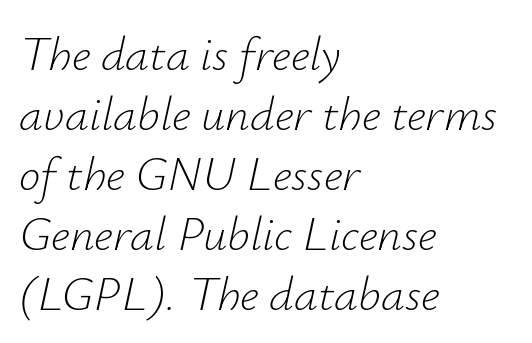
How would I describe the line gaps? Plain and ordinary. Yep, that's italic — everything's leaning. Stems and bowls with no extra thickness — not bold. Compared with typical body copy, the letter spacing here is the same. These lines stack with their left ends in a neat column.
